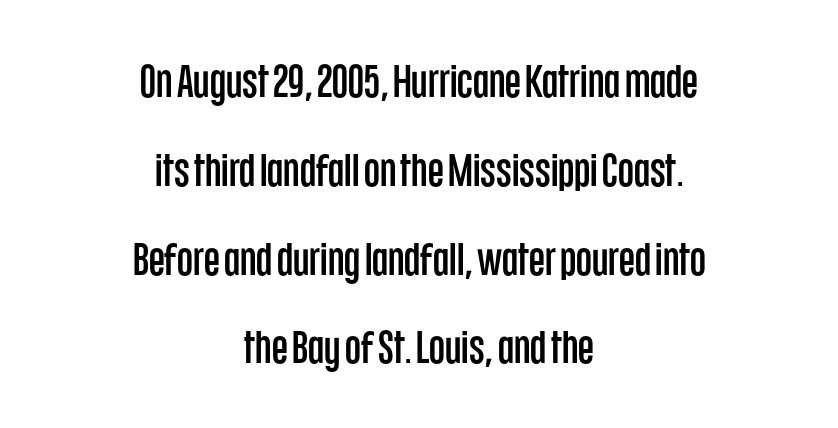
{"serif": "no", "italic": "no", "width": "condensed", "stroke_contrast": "low", "x_height": "large", "monospaced": "no", "underline": "no", "align": "center", "line_spacing": "loose", "line_spacing_ratio": 1.93, "letter_spacing": "normal", "letter_spacing_em": 0.0, "glyph_px": 46}
